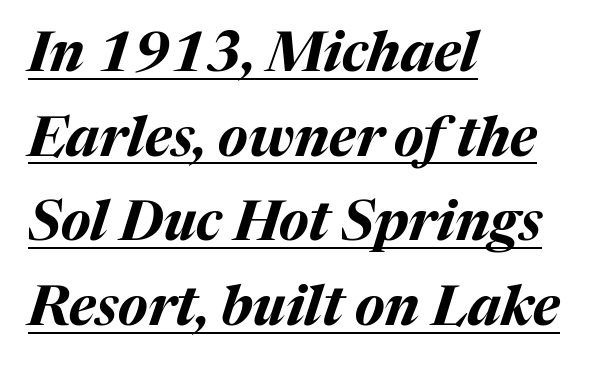
An italicized treatment has been applied to the whole sample. Does the weight exceed regular? Yes, all the way to bold. Tracking value appears to be zero — textbook default spacing. The letters advance in unequal steps, a hallmark of proportional type. Short and long lines alike share a common starting point at left. The leading is moderate, giving the passage an even texture.
